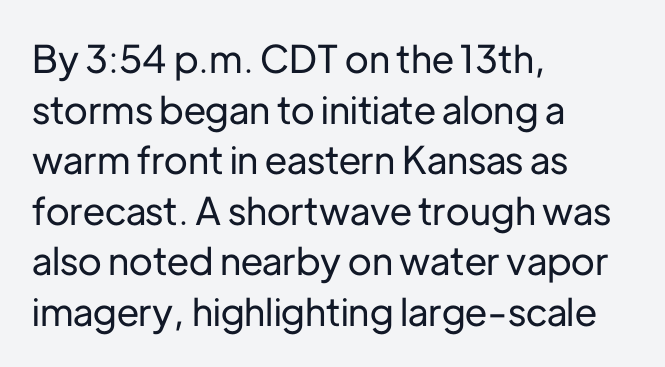
{"serif": "no", "italic": "no", "width": "normal", "stroke_contrast": "low", "x_height": "medium", "monospaced": "no", "underline": "no", "align": "left", "line_spacing": "normal", "line_spacing_ratio": 1.33, "letter_spacing": "normal", "letter_spacing_em": 0.0, "glyph_px": 38}
